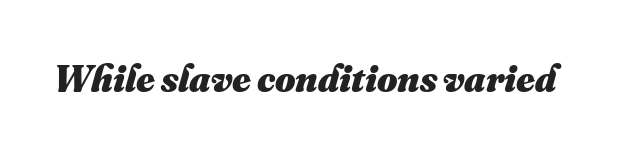
Q: Is the text bold? A: Yes.
Q: Is the text underlined? A: No.
Q: Is the spacing between letters normal or unusually wide? A: Normal.
Q: Width (condensed, normal, or wide)? A: Normal.
Q: Stroke contrast? A: Medium.
Q: x-height? A: Small.
Q: Monospaced? A: No.
